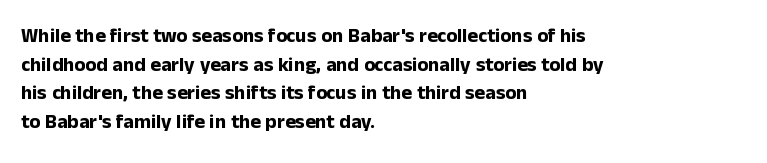
Q: Is the text bold? A: Yes.
Q: Is the text italic (slanted)? A: No, it is upright.
Q: Is the text underlined? A: No.
Q: How is the paragraph aligned? A: Left-aligned.
Q: Is the spacing between letters normal or unusually wide? A: Normal.
Q: Is the spacing between lines tight, normal or loose? A: Normal.
